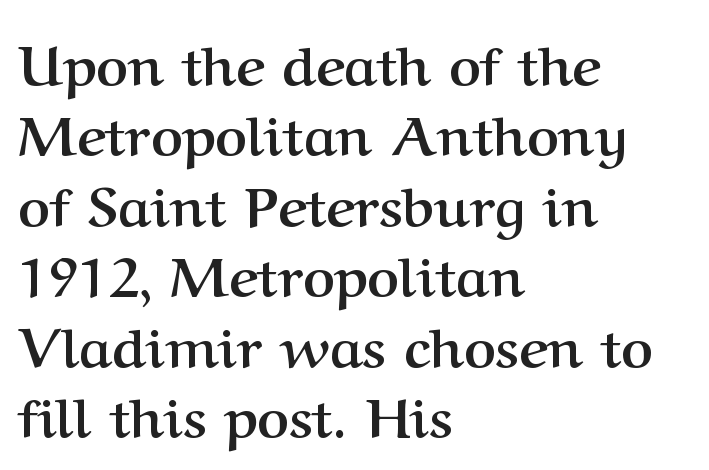
Leftover space on each line is placed entirely after the last word. I'd call this a serif setting — the letters wear small feet. No extra tracking has been applied to these lines. The letters are bold, with thick, heavy strokes.
